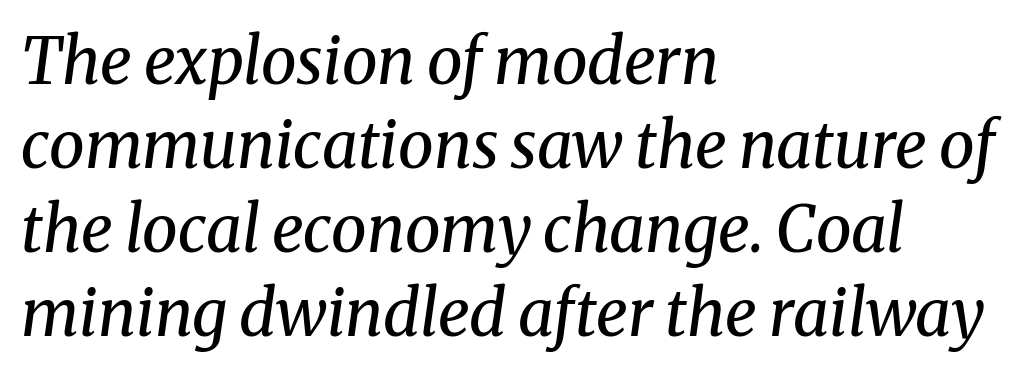
The type family on display is of the serif kind. The passage shown is typed in a proportional face where columns would drift. Posture: slanted. This rendering features lettering with no underline.
